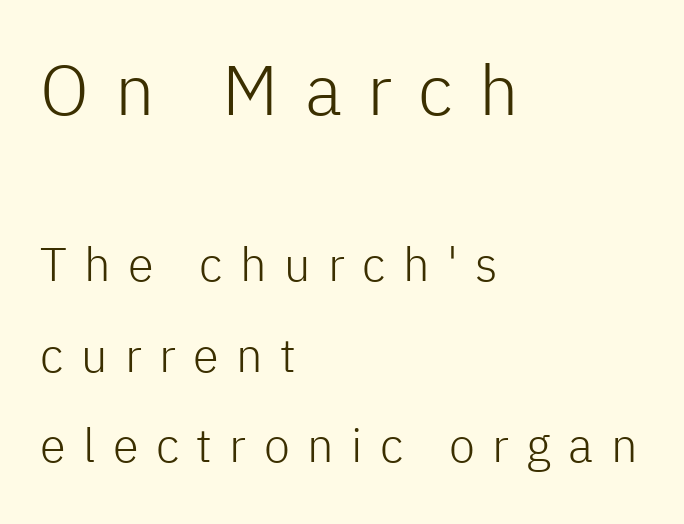
{"serif": "no", "italic": "no", "bold": "no", "weight": "light", "width": "normal", "stroke_contrast": "low", "x_height": "medium", "monospaced": "no", "underline": "no", "align": "left", "line_spacing": "loose", "line_spacing_ratio": 1.92, "letter_spacing": "wide", "letter_spacing_em": 0.37, "larger_block": "first", "size_ratio": 1.49, "glyph_px": 70}
